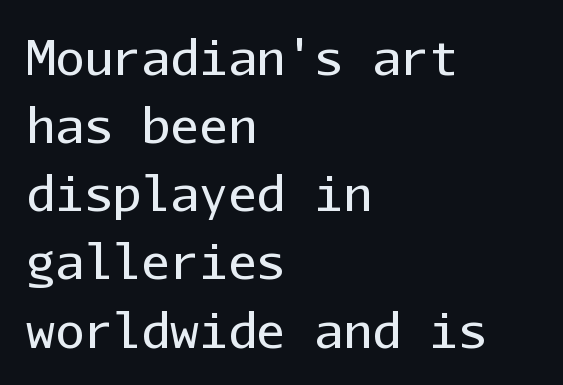
Anything drawn beneath the words? Only blank space. This rendering uses left alignment, leaving the right contour irregular. What stands out about the letter spacing? Nothing — it is the standard amount. Designer's note — italics off, roman on.
